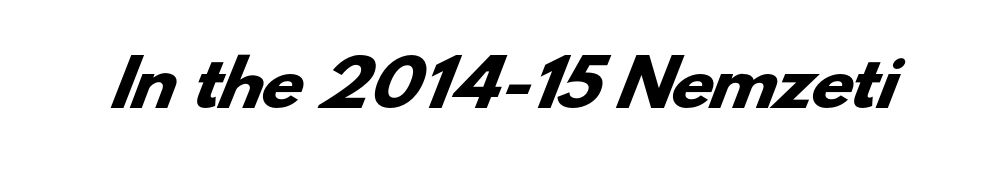
Underline: absent. The horizontal fit of the characters is conventional and even. Students, this is bold: see how much ink each stroke carries. The letters advance in unequal steps, a hallmark of proportional type. The text was rendered using a sans face with plain stroke endings.
